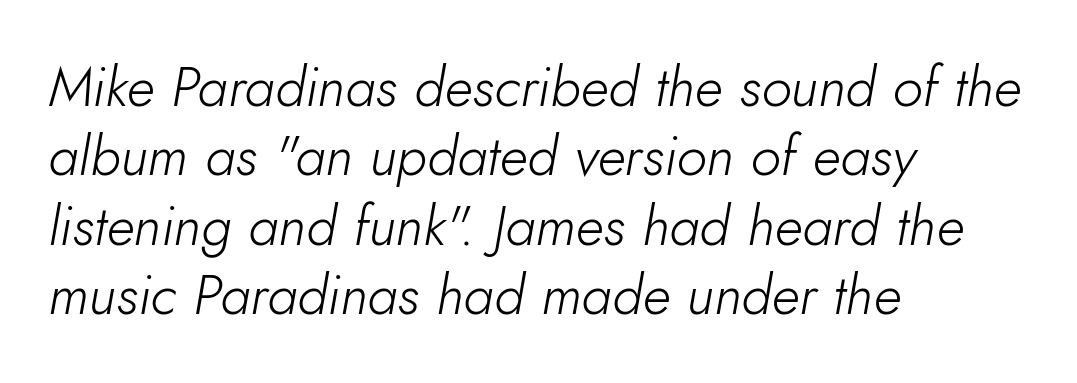
{"italic": "yes", "lean": "right", "slant_degrees": 10, "bold": "no", "weight": "light", "width": "normal", "stroke_contrast": "low", "x_height": "small", "monospaced": "no", "underline": "no", "align": "left", "line_spacing_ratio": 1.24, "letter_spacing": "normal", "letter_spacing_em": 0.0, "glyph_px": 56}
